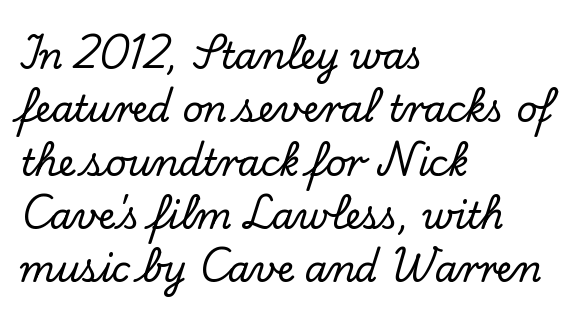
Q: Is the text italic (slanted)? A: Yes.
Q: Is the typeface a serif or a sans-serif typeface? A: Serif.
Q: Is the text underlined? A: No.
Q: How is the paragraph aligned? A: Left-aligned.
Q: Is the spacing between letters normal or unusually wide? A: Normal.
Q: Is the spacing between lines tight, normal or loose? A: Normal.
Q: Width (condensed, normal, or wide)? A: Normal.
Q: Stroke contrast? A: Low.
Q: x-height? A: Small.
Q: Monospaced? A: No.
